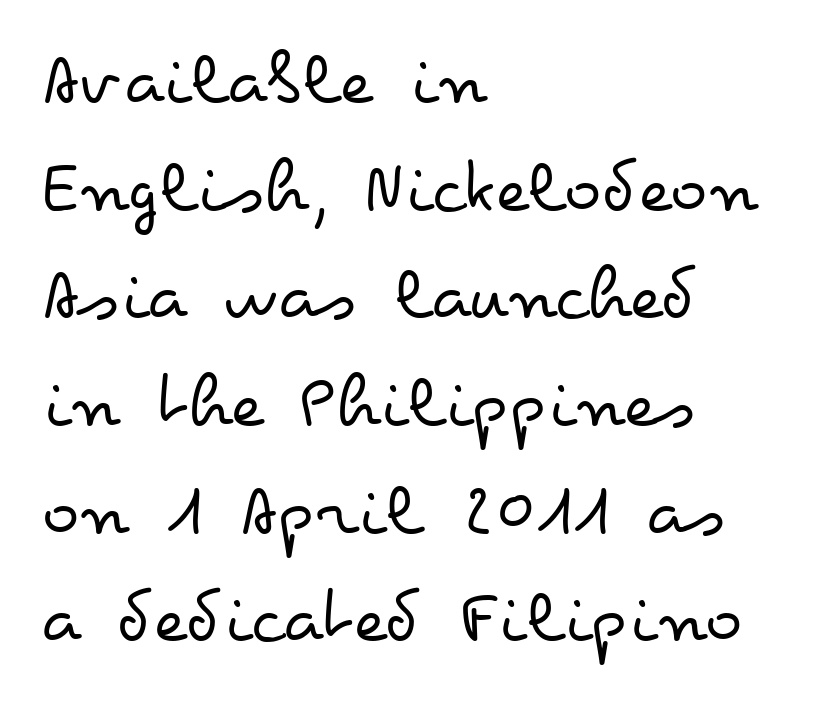
The image shows 78 px regular-weight, wide type, upright; set left-aligned, normal line spacing (1.38x), normal letter spacing, not underlined; low stroke contrast and a small x-height.
